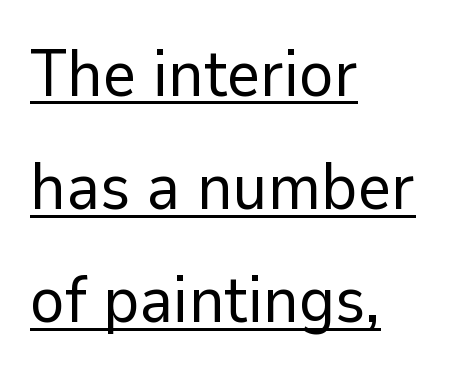
{"serif": "no", "italic": "no", "bold": "no", "weight": "regular", "width": "normal", "stroke_contrast": "low", "x_height": "medium", "monospaced": "no", "underline": "yes", "align": "left", "line_spacing_ratio": 1.74, "letter_spacing": "normal", "letter_spacing_em": 0.0, "glyph_px": 65}
